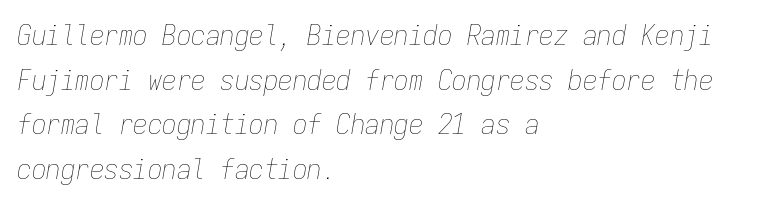
The image shows 29 px thin, condensed type, italic (leaning right), monospaced; set left-aligned, normal line spacing (1.54x), normal letter spacing, not underlined; low stroke contrast and a medium x-height.
